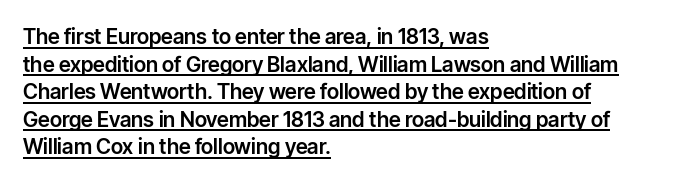
The image shows 21 px text type, upright; set left-aligned, normal line spacing (1.31x), normal letter spacing, underlined.
